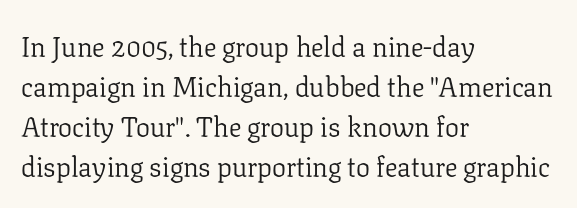
{"serif": "yes", "italic": "no", "bold": "no", "weight": "light", "width": "normal", "stroke_contrast": "low", "x_height": "medium", "monospaced": "no", "underline": "no", "align": "left", "line_spacing": "normal", "line_spacing_ratio": 1.43, "letter_spacing": "normal", "letter_spacing_em": 0.0, "glyph_px": 28}
